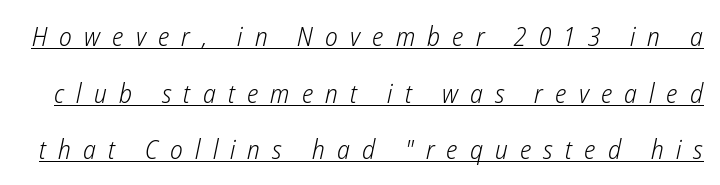
Q: Is the text bold? A: No.
Q: Is the text italic (slanted)? A: Yes, it leans right by about 12 degrees.
Q: Is the text underlined? A: Yes.
Q: Is the spacing between letters normal or unusually wide? A: Unusually wide.
Q: Is the spacing between lines tight, normal or loose? A: Loose.
